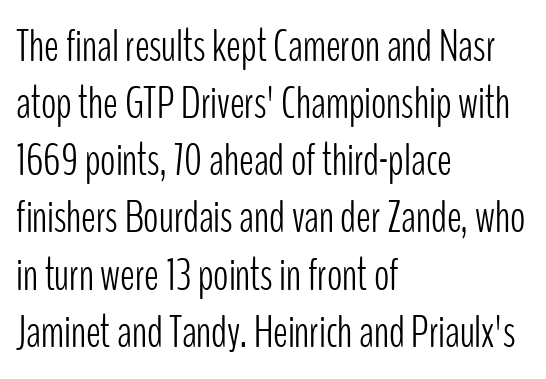
The image shows 45 px light, condensed sans-serif type, upright; set left-aligned, normal line spacing (1.27x), normal letter spacing, not underlined; low stroke contrast and a medium x-height.
